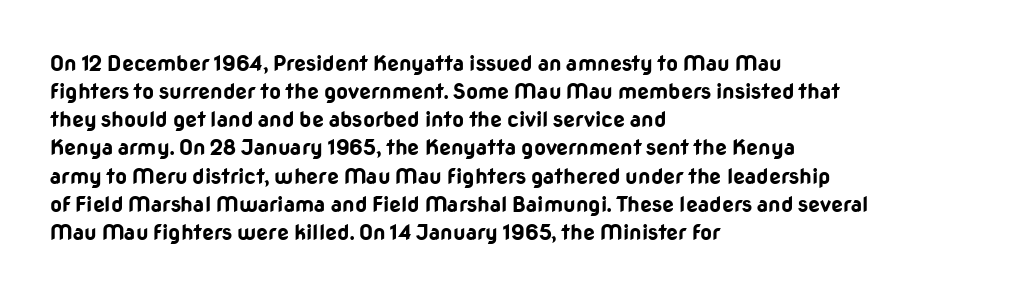
Q: Is the text bold? A: Yes.
Q: Is the text italic (slanted)? A: No, it is upright.
Q: Is the text underlined? A: No.
Q: How is the paragraph aligned? A: Left-aligned.
Q: Is the spacing between letters normal or unusually wide? A: Normal.
Q: Is the spacing between lines tight, normal or loose? A: Normal.
